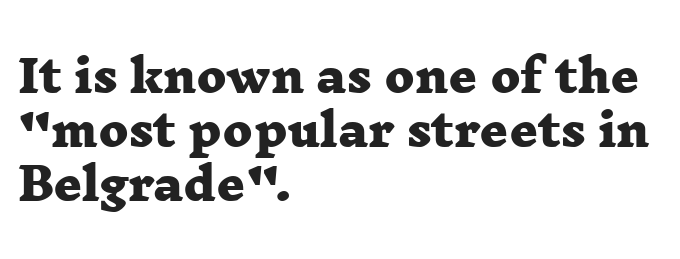
Q: Is the text bold? A: Yes.
Q: Is the typeface a serif or a sans-serif typeface? A: Serif.
Q: Is the text underlined? A: No.
Q: How is the paragraph aligned? A: Left-aligned.
Q: Is the spacing between letters normal or unusually wide? A: Normal.
Q: Width (condensed, normal, or wide)? A: Wide.
Q: Stroke contrast? A: Low.
Q: x-height? A: Medium.
Q: Monospaced? A: No.
